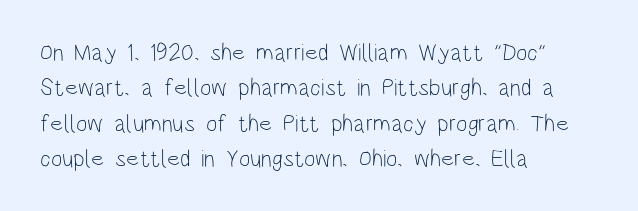
The image shows 24 px text type, upright; set left-aligned, normal line spacing (1.47x), normal letter spacing, not underlined.
